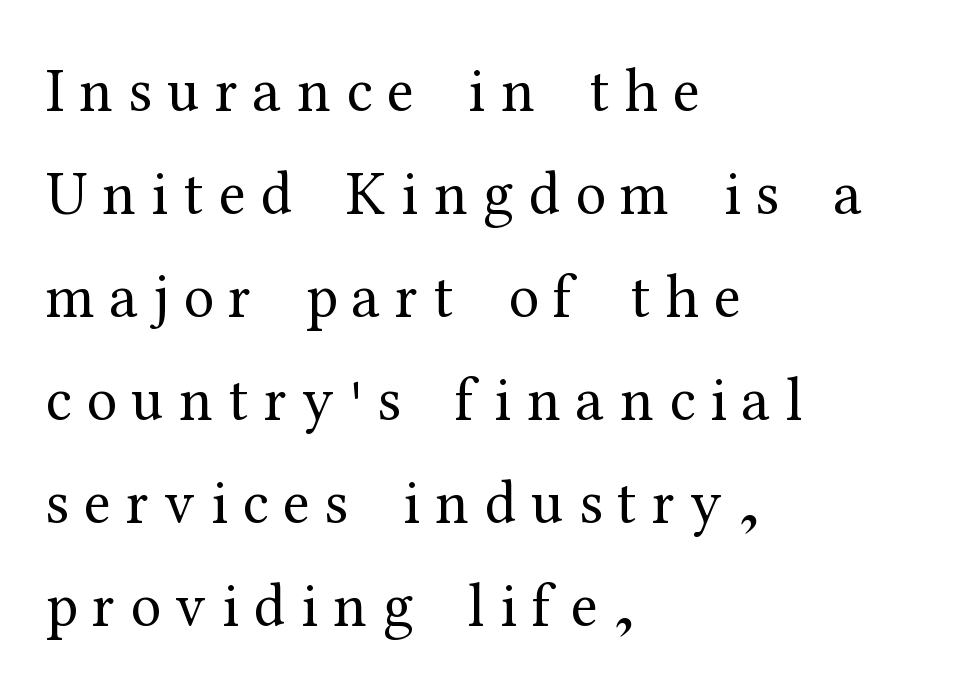
Q: Is the text bold? A: No.
Q: Is the text italic (slanted)? A: No, it is upright.
Q: Is the typeface a serif or a sans-serif typeface? A: Serif.
Q: Is the text underlined? A: No.
Q: How is the paragraph aligned? A: Left-aligned.
Q: Is the spacing between letters normal or unusually wide? A: Unusually wide.
Q: Is the spacing between lines tight, normal or loose? A: Normal.
Q: Width (condensed, normal, or wide)? A: Normal.
Q: Stroke contrast? A: Medium.
Q: x-height? A: Medium.
Q: Monospaced? A: No.
